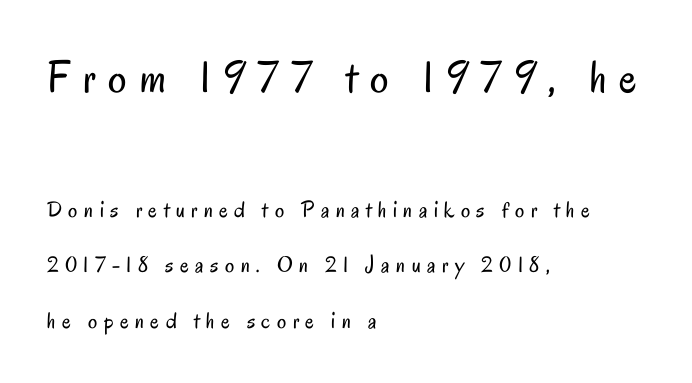
The passage shown is not underscored anywhere. The earlier block is typeset at a bigger size than the later block. The face looks like a standard text weight, possibly lighter. A typesetter would mark this as roman, not italic. Honestly, the rows look like they've been pulled way apart.
